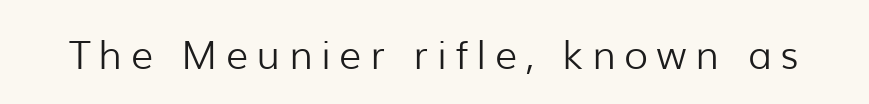
{"serif": "no", "italic": "no", "bold": "no", "weight": "light", "width": "normal", "stroke_contrast": "low", "x_height": "medium", "monospaced": "no", "underline": "no", "letter_spacing": "wide", "letter_spacing_em": 0.22, "glyph_px": 39}
